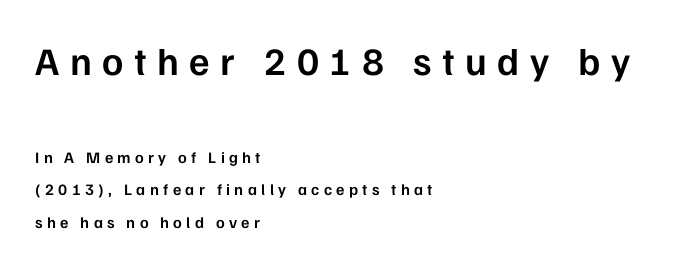
Q: Is the text bold? A: Semi-bold.
Q: Is the text italic (slanted)? A: No, it is upright.
Q: Is the typeface a serif or a sans-serif typeface? A: Sans-serif.
Q: Is the text underlined? A: No.
Q: How is the paragraph aligned? A: Left-aligned.
Q: Is the spacing between letters normal or unusually wide? A: Unusually wide.
Q: Is the spacing between lines tight, normal or loose? A: Loose.
Q: Which block of text is set in a larger size, the first (top) or the second (bottom)? A: The first (top) one.
Q: Width (condensed, normal, or wide)? A: Normal.
Q: Stroke contrast? A: Low.
Q: x-height? A: Medium.
Q: Monospaced? A: No.
